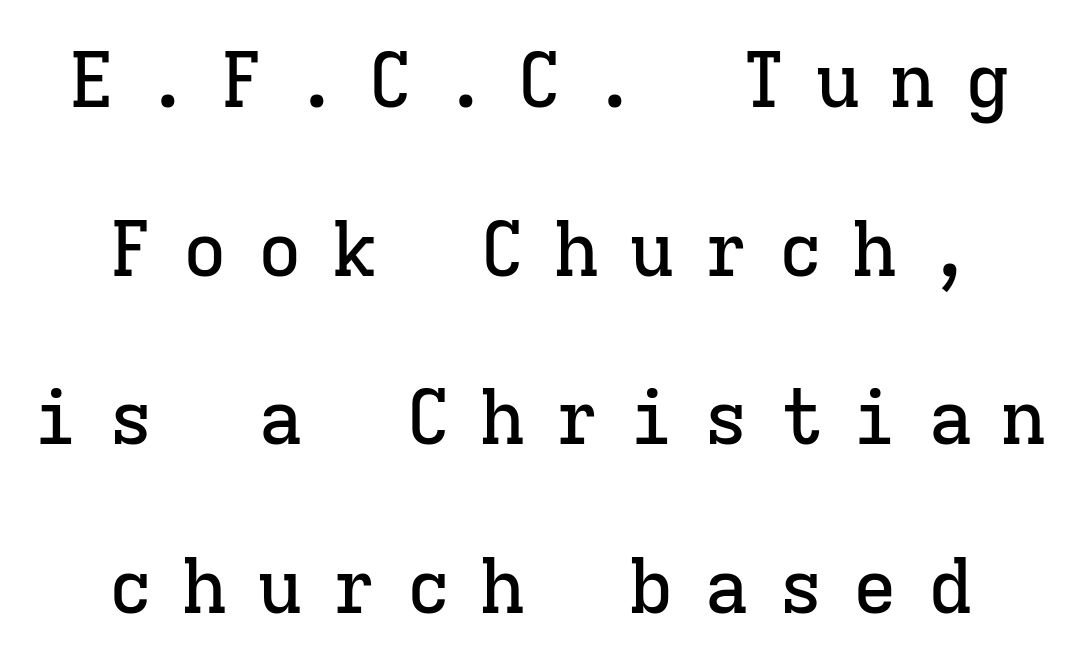
Do the characters align in a grid? Yes, the font is monospaced. You can tell it's not italic because the verticals are truly vertical. A bare baseline throughout the passage. The designer dialed line spacing up above the default. The rendering inserts visible extra space after every character.
